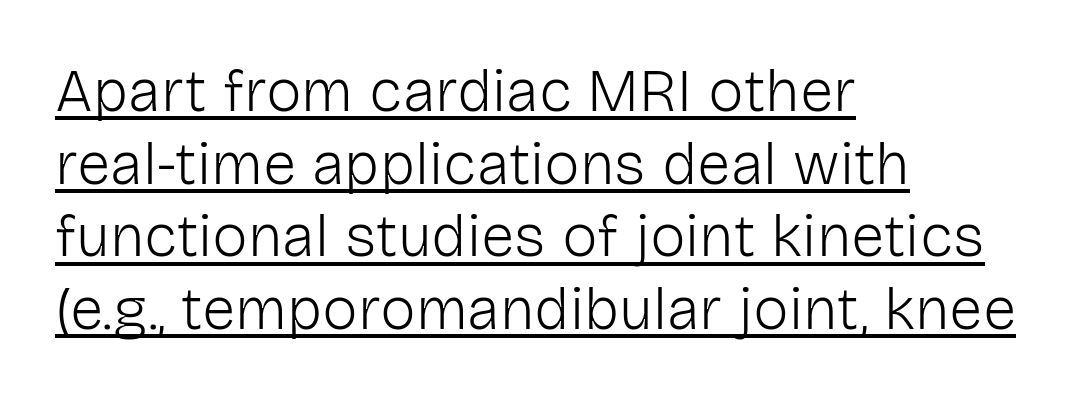
{"serif": "no", "italic": "no", "bold": "no", "weight": "light", "width": "normal", "stroke_contrast": "low", "x_height": "medium", "monospaced": "no", "underline": "yes", "align": "left", "line_spacing_ratio": 1.21, "letter_spacing": "normal", "letter_spacing_em": 0.0, "glyph_px": 60}
